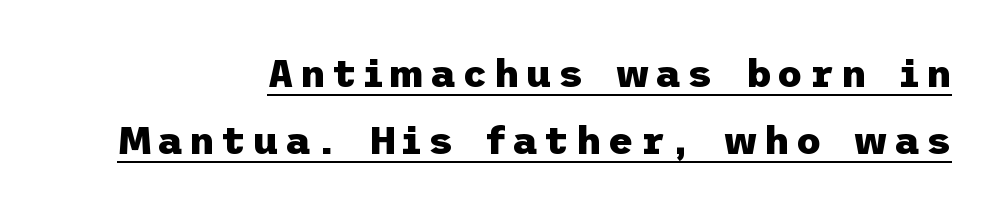
{"serif": "no", "italic": "no", "bold": "yes", "weight": "heavy", "width": "normal", "stroke_contrast": "low", "x_height": "medium", "underline": "yes", "align": "right", "line_spacing_ratio": 1.72, "glyph_px": 39}
